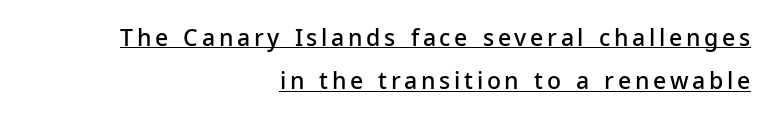
{"italic": "no", "bold": "semi", "underline": "yes", "align": "right", "line_spacing_ratio": 1.89, "glyph_px": 23}
